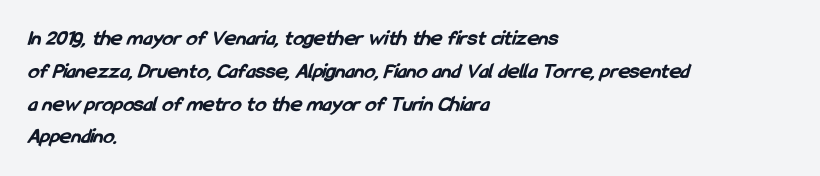
The image shows 22 px bold type; set left-aligned, normal line spacing (1.49x), normal letter spacing, not underlined.
